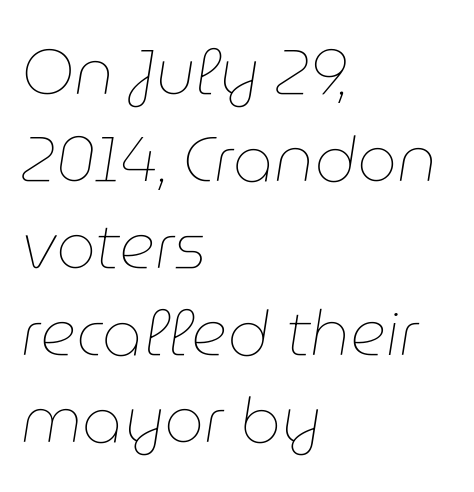
The image shows 63 px thin type, italic (leaning right); set left-aligned, normal line spacing (1.38x), normal letter spacing, not underlined; low stroke contrast and a medium x-height.
